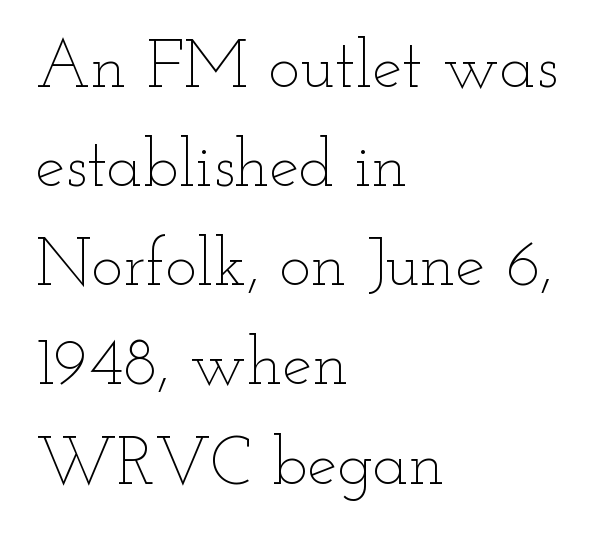
Ink coverage per letter is moderate at most. A typesetter would call this proportional, since set widths differ per character. A typesetter would call this leading conventional body-copy spacing. The words here are not underlined. Visually the block forms a straight wall on the left and a jagged coastline on the right.
